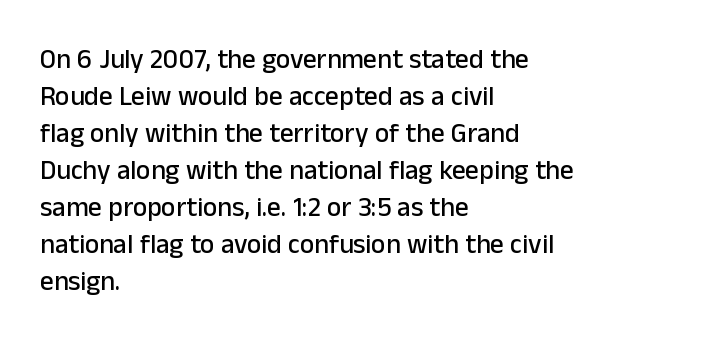
Q: Is the text italic (slanted)? A: No, it is upright.
Q: Is the text underlined? A: No.
Q: How is the paragraph aligned? A: Left-aligned.
Q: Is the spacing between letters normal or unusually wide? A: Normal.
Q: Is the spacing between lines tight, normal or loose? A: Normal.
